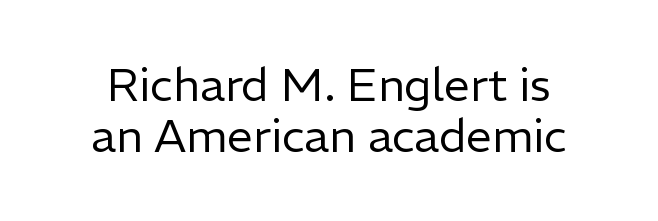
{"serif": "no", "italic": "no", "bold": "no", "weight": "regular", "width": "normal", "stroke_contrast": "low", "x_height": "medium", "monospaced": "no", "underline": "no", "line_spacing": "tight", "line_spacing_ratio": 1.11, "letter_spacing": "normal", "letter_spacing_em": 0.0, "glyph_px": 46}
